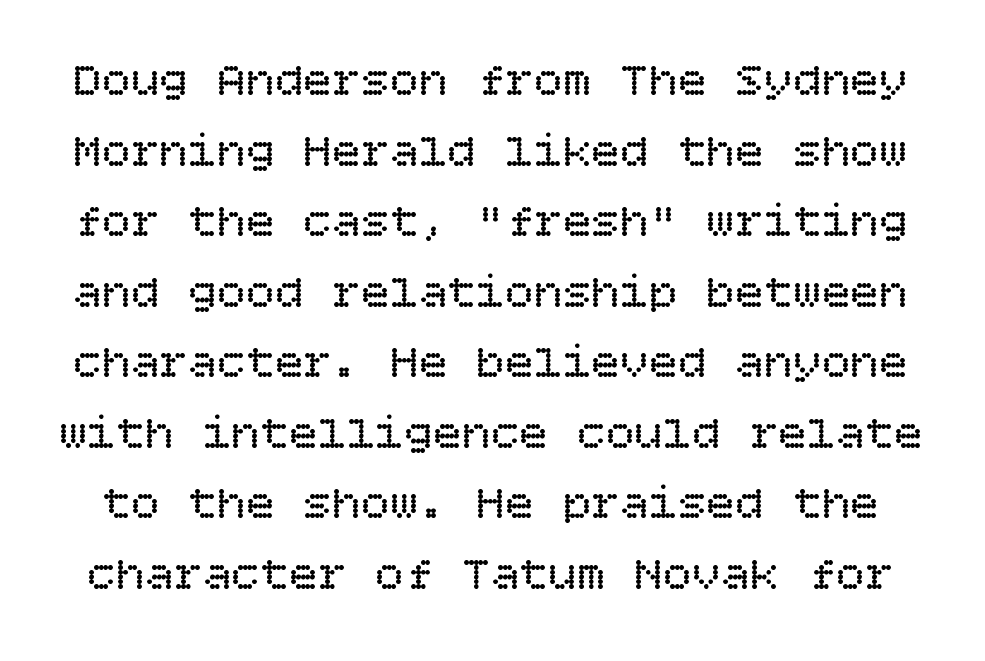
{"italic": "no", "bold": "no", "weight": "regular", "width": "normal", "stroke_contrast": "low", "x_height": "large", "underline": "no", "line_spacing": "normal", "line_spacing_ratio": 1.47, "letter_spacing": "normal", "letter_spacing_em": 0.0, "glyph_px": 48}
